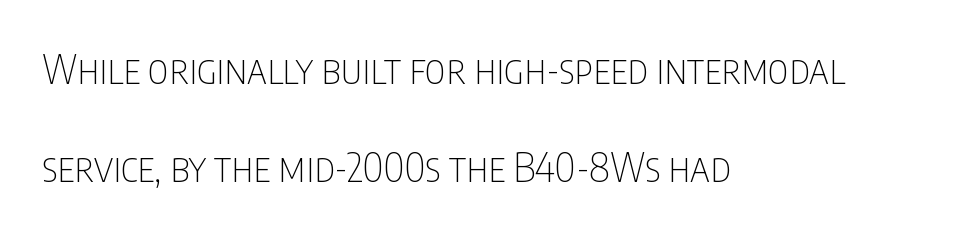
Which margin do the lines hug? The left one — the right edge is uneven. The lettering holds an erect, upright posture throughout. Plain, unruled lines of type. Nothing unusual about the tracking: characters are spaced as the font intends. The face used here is proportionally spaced, like ordinary book or web type.
